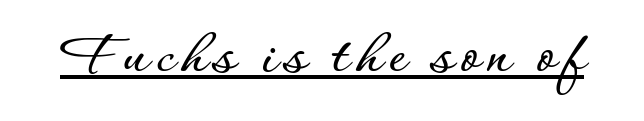
Notice how a bar underscores the lettering throughout. These lines are rendered in a variable-pitch font.
